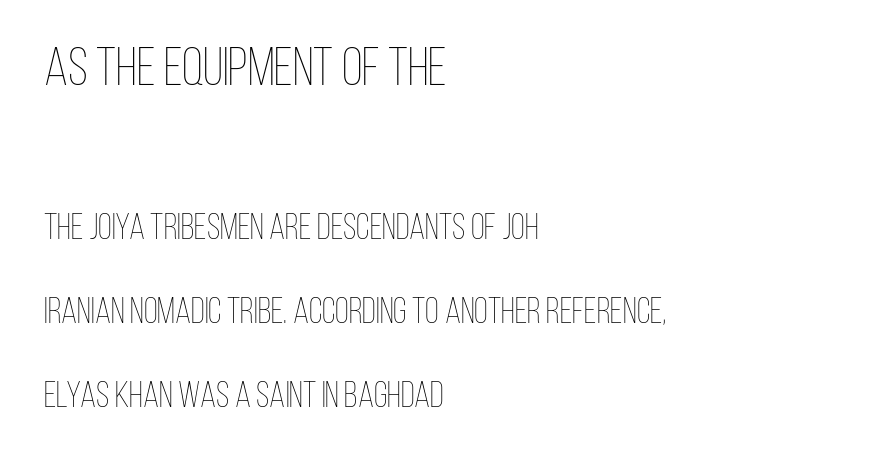
Q: Is the text bold? A: No.
Q: Is the text italic (slanted)? A: No, it is upright.
Q: Is the text underlined? A: No.
Q: How is the paragraph aligned? A: Left-aligned.
Q: Is the spacing between letters normal or unusually wide? A: Normal.
Q: Is the spacing between lines tight, normal or loose? A: Loose.
Q: Which block of text is set in a larger size, the first (top) or the second (bottom)? A: The first (top) one.
Q: Width (condensed, normal, or wide)? A: Condensed.
Q: Stroke contrast? A: Low.
Q: x-height? A: Large.
Q: Monospaced? A: No.
